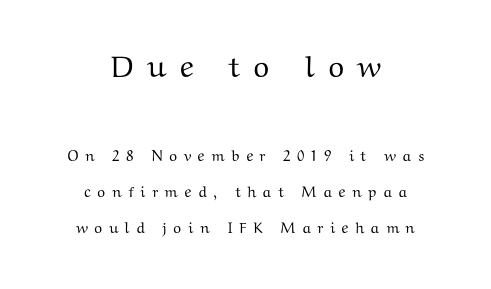
{"serif": "yes", "italic": "no", "width": "wide", "stroke_contrast": "medium", "x_height": "medium", "monospaced": "no", "underline": "no", "align": "center", "line_spacing": "loose", "line_spacing_ratio": 2.4, "letter_spacing": "wide", "letter_spacing_em": 0.41, "larger_block": "first", "size_ratio": 2.0, "glyph_px": 30}
